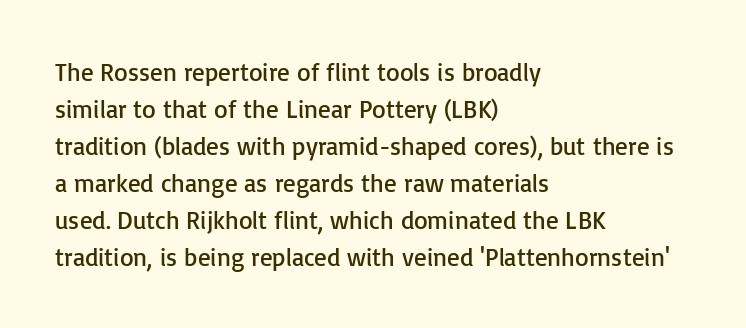
A typesetter would call this leading conventional body-copy spacing. Descender tails drop into unmarked territory. Visually the block forms a straight wall on the left and a jagged coastline on the right. Do the letters lean? They stand straight.
